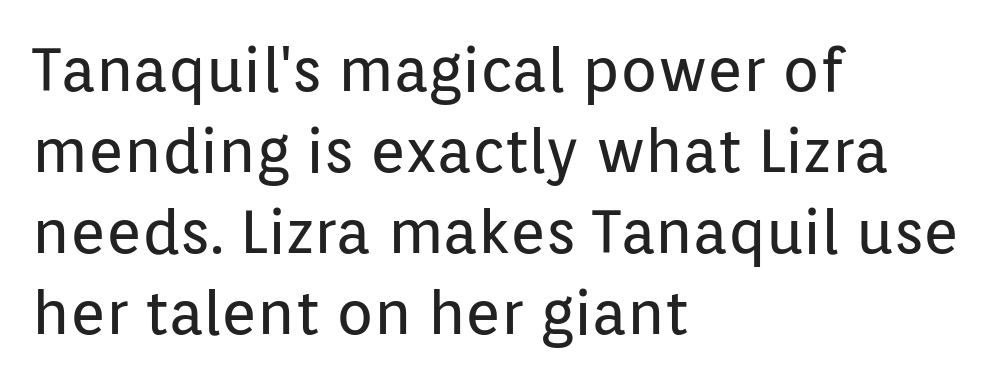
Q: Is the text bold? A: No.
Q: Is the text italic (slanted)? A: No, it is upright.
Q: Is the typeface a serif or a sans-serif typeface? A: Sans-serif.
Q: Is the text underlined? A: No.
Q: How is the paragraph aligned? A: Left-aligned.
Q: Is the spacing between letters normal or unusually wide? A: Normal.
Q: Is the spacing between lines tight, normal or loose? A: Normal.
Q: Width (condensed, normal, or wide)? A: Normal.
Q: Stroke contrast? A: Low.
Q: x-height? A: Medium.
Q: Monospaced? A: No.
